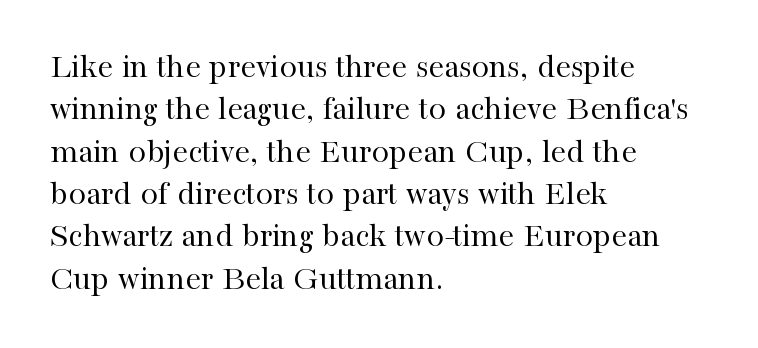
{"serif": "yes", "italic": "no", "bold": "no", "weight": "regular", "width": "normal", "stroke_contrast": "high", "x_height": "medium", "monospaced": "no", "underline": "no", "align": "left", "line_spacing_ratio": 1.21, "letter_spacing": "normal", "letter_spacing_em": 0.0, "glyph_px": 35}
